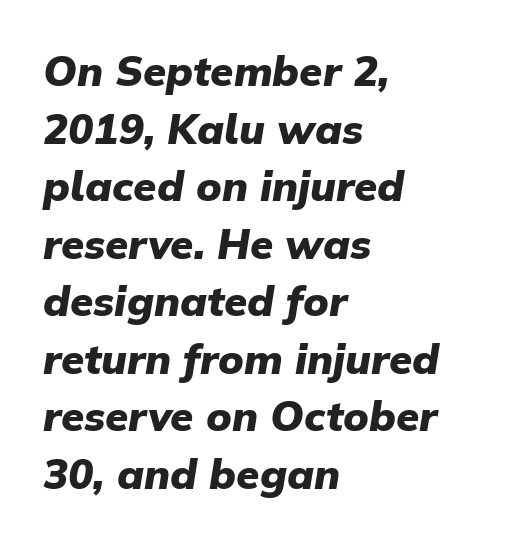
Q: Is the text bold? A: Yes.
Q: Is the text italic (slanted)? A: Yes, it leans right by about 9 degrees.
Q: Is the text underlined? A: No.
Q: How is the paragraph aligned? A: Left-aligned.
Q: Is the spacing between letters normal or unusually wide? A: Normal.
Q: Is the spacing between lines tight, normal or loose? A: Normal.
Q: Width (condensed, normal, or wide)? A: Normal.
Q: Stroke contrast? A: Low.
Q: x-height? A: Medium.
Q: Monospaced? A: No.
